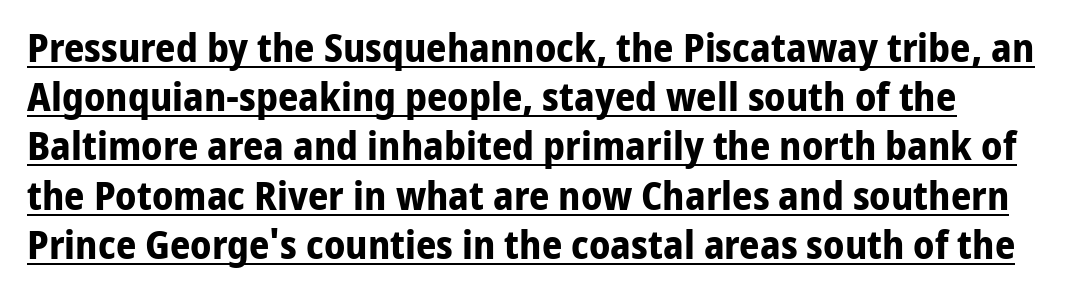
Q: Is the text bold? A: Yes.
Q: Is the text italic (slanted)? A: No, it is upright.
Q: Is the typeface a serif or a sans-serif typeface? A: Sans-serif.
Q: Is the text underlined? A: Yes.
Q: How is the paragraph aligned? A: Left-aligned.
Q: Is the spacing between letters normal or unusually wide? A: Normal.
Q: Width (condensed, normal, or wide)? A: Normal.
Q: Stroke contrast? A: Low.
Q: x-height? A: Medium.
Q: Monospaced? A: No.
